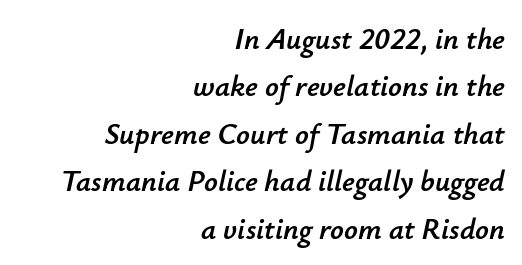
The image shows 30 px text type, italic (leaning right); set right-aligned, normal line spacing (1.58x), normal letter spacing, not underlined; low stroke contrast and a small x-height.
